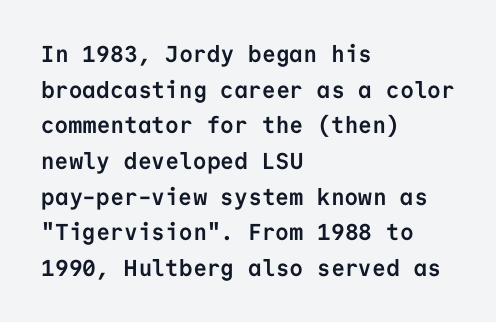
The image shows 23 px bold type, upright; set left-aligned, normal line spacing (1.55x), normal letter spacing, not underlined.
